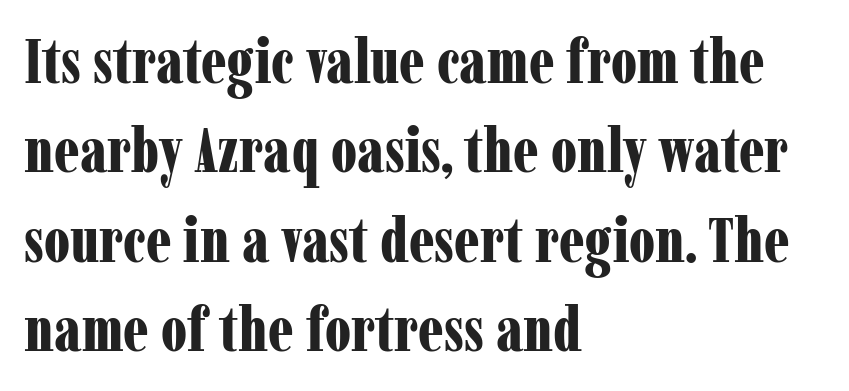
In terms of posture, this sample is upright. This rendering features lettering with no underline. Old-style or modern, the face here clearly has serifs. Quick note: interline space is typical.
